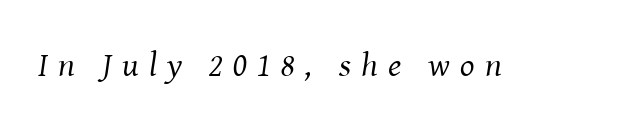
The image shows 34 px regular-weight serif type, italic (leaning right); set unusually wide letter spacing (+0.3 em), not underlined; medium stroke contrast and a medium x-height.
